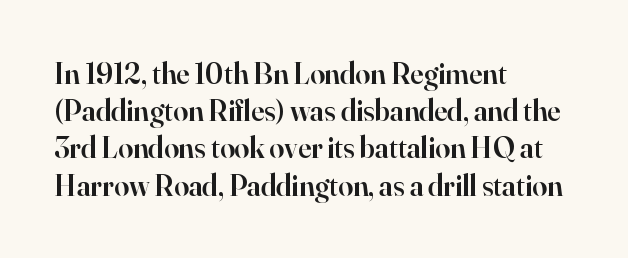
Q: Is the text bold? A: Semi-bold.
Q: Is the text italic (slanted)? A: No, it is upright.
Q: Is the typeface a serif or a sans-serif typeface? A: Serif.
Q: Is the text underlined? A: No.
Q: How is the paragraph aligned? A: Left-aligned.
Q: Is the spacing between letters normal or unusually wide? A: Normal.
Q: Width (condensed, normal, or wide)? A: Normal.
Q: Stroke contrast? A: High.
Q: x-height? A: Small.
Q: Monospaced? A: No.
